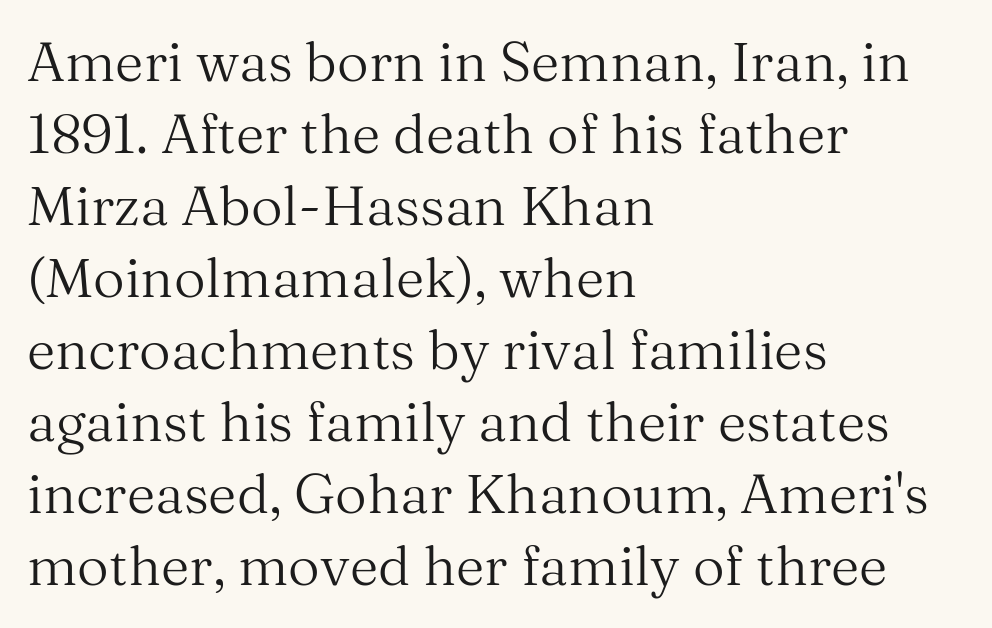
One glance says typical: line gaps are just what's usual. Compared with typical body copy, the letter spacing here is the same. Regarding serifs, this sample has them. Quick note: underline off. Tall strokes in this sample are plumb rather than angled. Think of a printed novel: that variable character pitch is what you see here.
